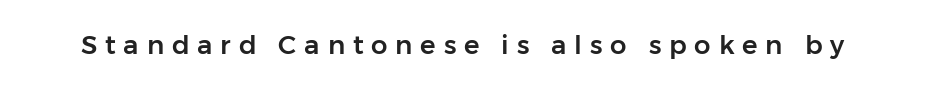
Plain, unruled lines of type. Characters follow at a spacing far wider than the type designer built in. Notice how the stems are strictly vertical — no italics here.
